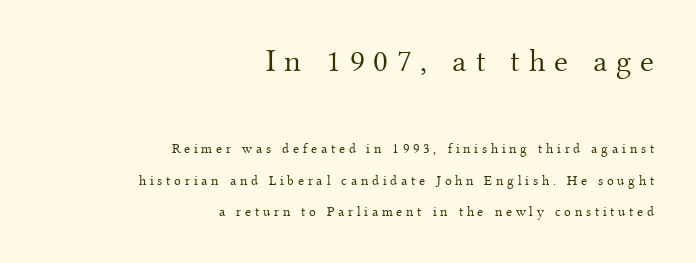
The face used here is seriffed, in the tradition of book romans. The passage shown is not bold in any degree. These lines have a slow, spaced-out rhythm from letter to letter. The compositor pushed each line to the right boundary.
